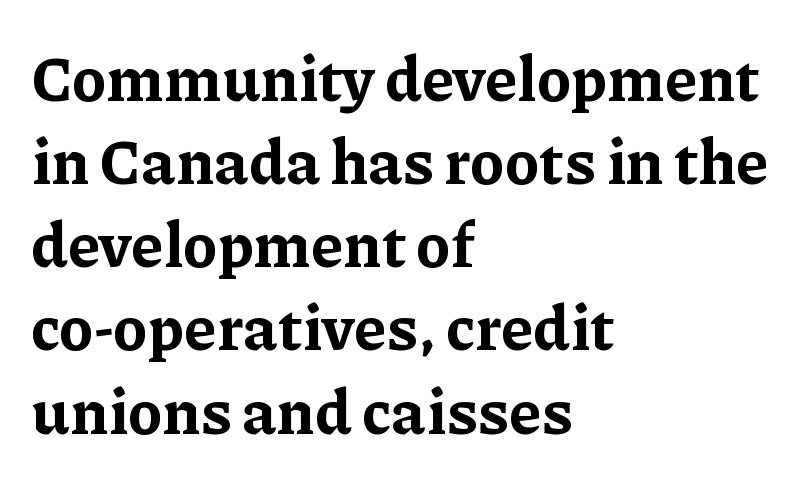
{"serif": "yes", "italic": "no", "bold": "yes", "weight": "bold", "width": "normal", "stroke_contrast": "low", "x_height": "medium", "monospaced": "no", "underline": "no", "align": "left", "line_spacing": "normal", "line_spacing_ratio": 1.32, "letter_spacing": "normal", "letter_spacing_em": 0.0, "glyph_px": 63}
